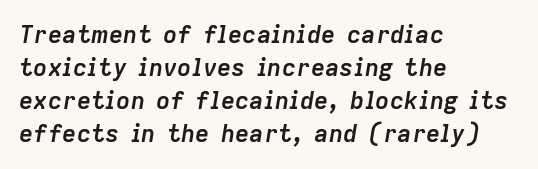
Q: Is the text bold? A: Yes.
Q: Is the text italic (slanted)? A: Yes, it leans right by about 9 degrees.
Q: Is the text underlined? A: No.
Q: How is the paragraph aligned? A: Left-aligned.
Q: Is the spacing between letters normal or unusually wide? A: Normal.
Q: Is the spacing between lines tight, normal or loose? A: Normal.
